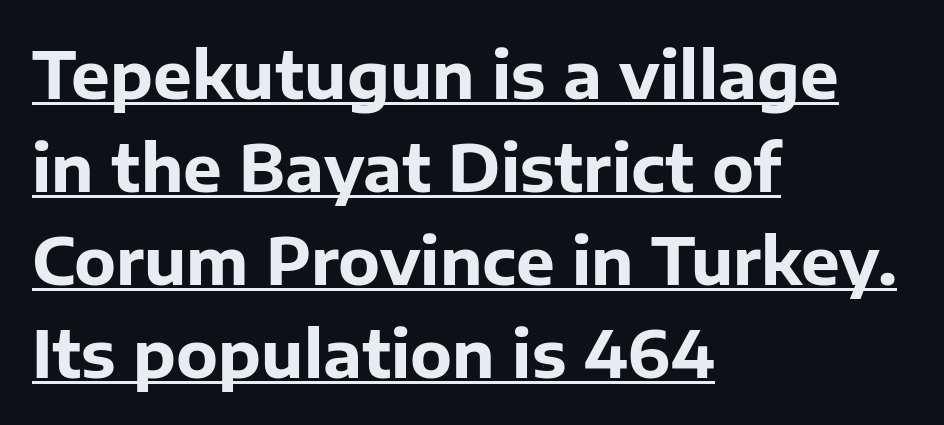
How are the letters spaced? Ordinarily, with no added tracking. This is sans-serif lettering, the kind often seen on screens and signage. Quick note: not italic, upright. Strong, thick strokes mark this as bold type. The passage shown stacks its lines at a standard gap. The glyphs are accompanied by a horizontal stroke just below them.
